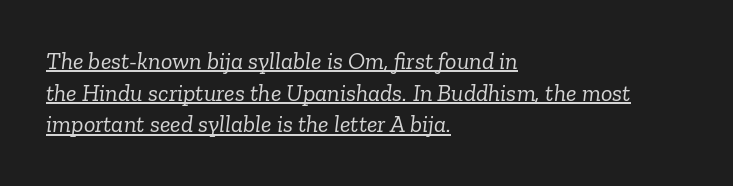
Left-aligned paragraph, ragged on the right. Honestly, the letter spacing is just normal — you wouldn't notice it. Looks like someone drew a line under every word here. The block of text has a typical density, with ordinary space between rows. The passage shown leans; its letterforms are oblique.
